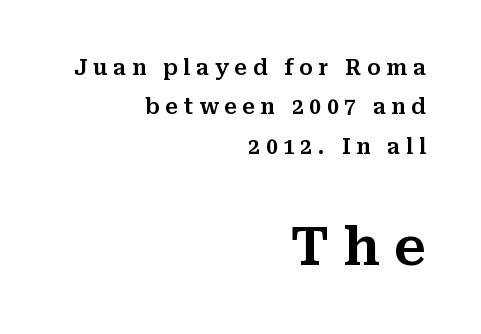
Q: Is the text italic (slanted)? A: No, it is upright.
Q: Is the typeface a serif or a sans-serif typeface? A: Serif.
Q: Is the text underlined? A: No.
Q: How is the paragraph aligned? A: Right-aligned.
Q: Is the spacing between letters normal or unusually wide? A: Unusually wide.
Q: Which block of text is set in a larger size, the first (top) or the second (bottom)? A: The second (bottom) one.
Q: Width (condensed, normal, or wide)? A: Normal.
Q: Stroke contrast? A: Medium.
Q: x-height? A: Medium.
Q: Monospaced? A: No.
